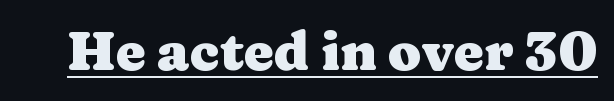
Q: Is the text bold? A: Yes.
Q: Is the text italic (slanted)? A: No, it is upright.
Q: Is the typeface a serif or a sans-serif typeface? A: Serif.
Q: Is the text underlined? A: Yes.
Q: Is the spacing between letters normal or unusually wide? A: Normal.
Q: Width (condensed, normal, or wide)? A: Wide.
Q: Stroke contrast? A: Medium.
Q: x-height? A: Medium.
Q: Monospaced? A: No.
